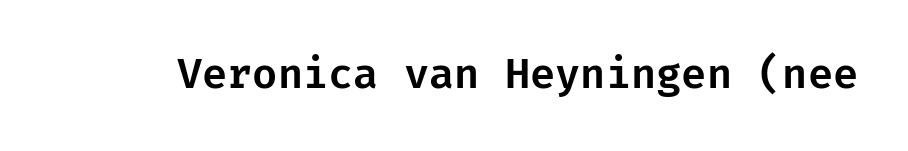
Q: Is the text italic (slanted)? A: No, it is upright.
Q: Is the typeface a serif or a sans-serif typeface? A: Sans-serif.
Q: Is the text underlined? A: No.
Q: Is the spacing between letters normal or unusually wide? A: Normal.
Q: Width (condensed, normal, or wide)? A: Normal.
Q: Stroke contrast? A: Low.
Q: x-height? A: Medium.
